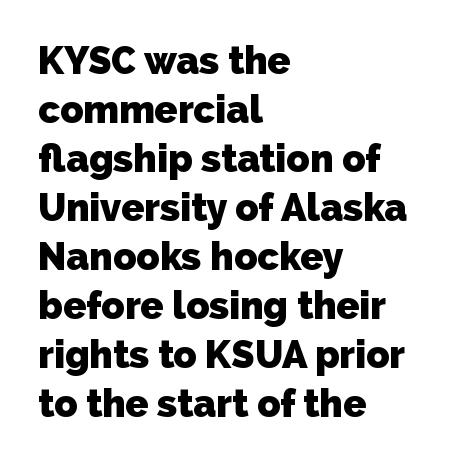
The specimen omits any rule beneath the text block's lines. Emphasis by weight is at full strength: bold. Is the letter spacing exaggerated? No — it looks like the ordinary default. Think of a printed novel: that variable character pitch is what you see here. Quick note: interline space is typical. Typeset ragged right — the left edge is the straight one.
